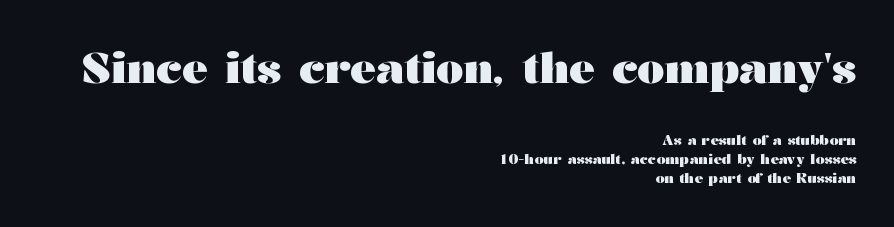
{"serif": "yes", "italic": "no", "bold": "yes", "weight": "heavy", "width": "wide", "stroke_contrast": "medium", "x_height": "medium", "monospaced": "no", "underline": "no", "align": "right", "line_spacing": "normal", "line_spacing_ratio": 1.35, "letter_spacing": "normal", "letter_spacing_em": 0.0, "larger_block": "first", "size_ratio": 3.07, "glyph_px": 43}
